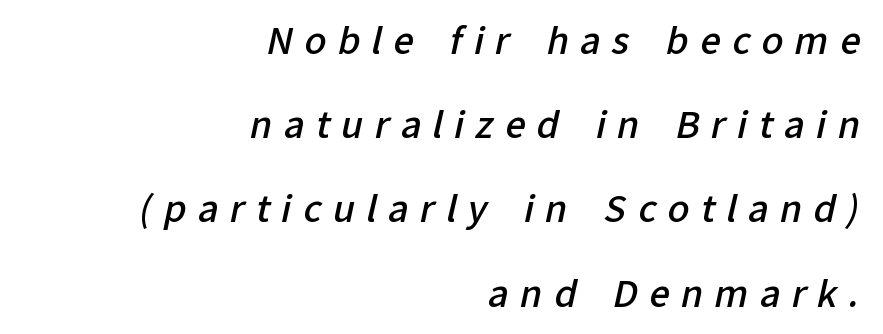
Q: Is the text bold? A: Semi-bold.
Q: Is the typeface a serif or a sans-serif typeface? A: Sans-serif.
Q: Is the text underlined? A: No.
Q: How is the paragraph aligned? A: Right-aligned.
Q: Is the spacing between letters normal or unusually wide? A: Unusually wide.
Q: Is the spacing between lines tight, normal or loose? A: Loose.
Q: Width (condensed, normal, or wide)? A: Normal.
Q: Stroke contrast? A: Low.
Q: x-height? A: Medium.
Q: Monospaced? A: No.
